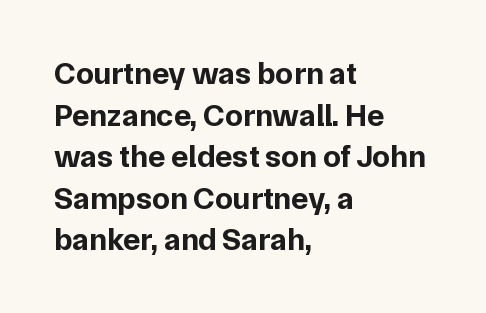
{"serif": "no", "italic": "no", "bold": "yes", "weight": "bold", "width": "normal", "stroke_contrast": "low", "x_height": "medium", "monospaced": "no", "underline": "no", "align": "left", "line_spacing": "normal", "line_spacing_ratio": 1.3, "letter_spacing": "normal", "letter_spacing_em": 0.0, "glyph_px": 32}
